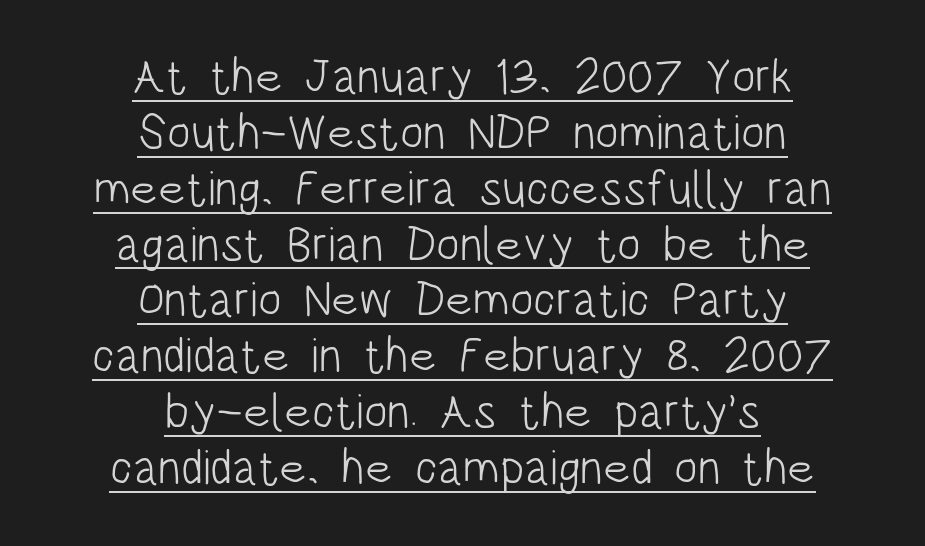
A continuous stroke trails under the words, as in a hyperlink. Each letter keeps its own natural width here, so spacing adapts to shape. Is the type heavy? It reads as light-to-regular instead. One-word summary of the alignment: center. Each new line begins almost immediately beneath the previous one. You could call the tracking neutral — neither tight nor loose.
